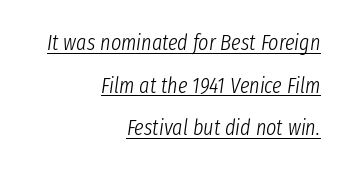
Regarding leading, the lines here are spaced well apart. A continuous stroke trails under the words, as in a hyperlink. The letterforms sit shoulder to shoulder at normal distance. Short and long lines alike share a common ending point at right.
